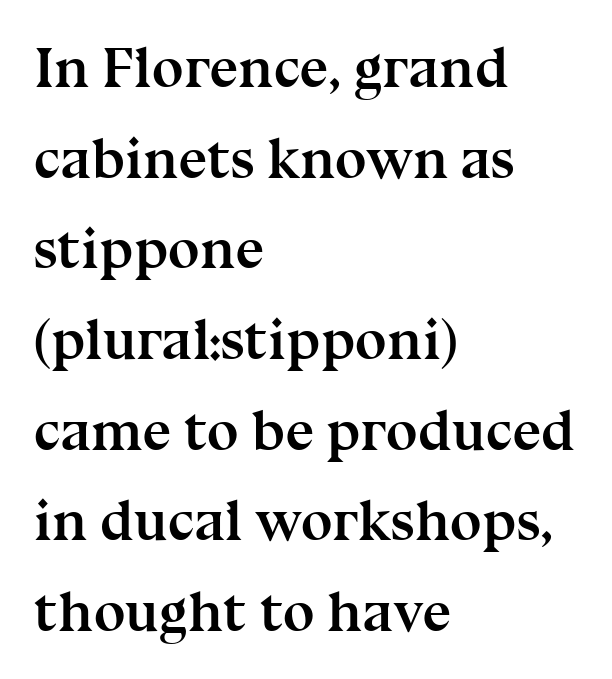
Quick note: not italic, upright. Spacing verdict: proportional, widths tailored to each character. Evenly set lines give the paragraph a standard silhouette. Between one letter and the next there's only the usual sliver of space. Plenty of ink on the page — the face is bold. Descender tails drop into unmarked territory.
